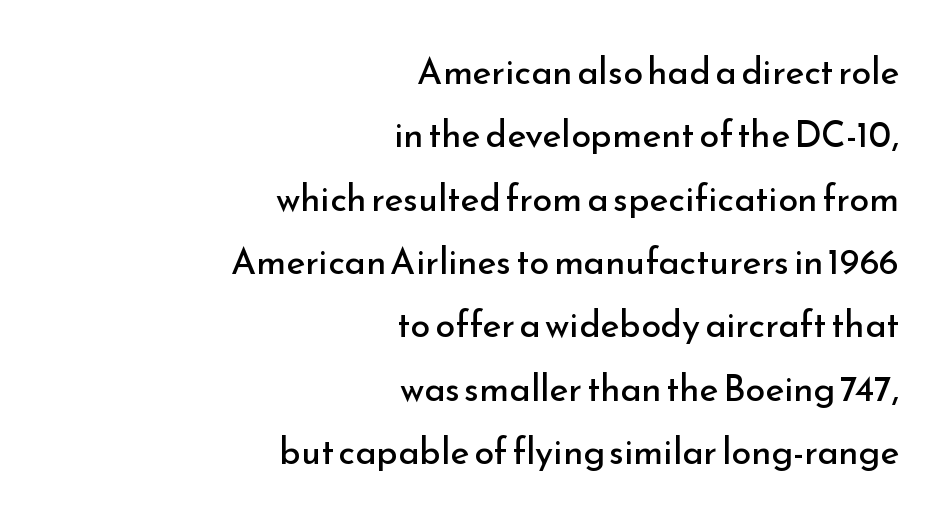
{"serif": "no", "italic": "no", "bold": "no", "weight": "regular", "width": "normal", "stroke_contrast": "low", "x_height": "small", "monospaced": "no", "underline": "no", "align": "right", "line_spacing_ratio": 1.76, "letter_spacing": "normal", "letter_spacing_em": 0.0, "glyph_px": 36}
